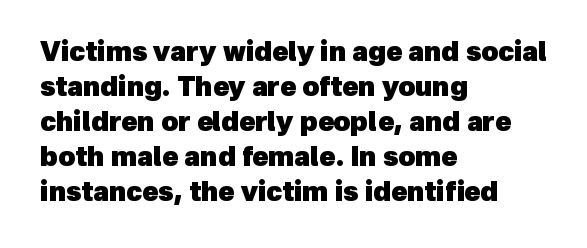
The image shows 26 px bold type; set left-aligned, normal line spacing (1.35x), normal letter spacing, not underlined.
